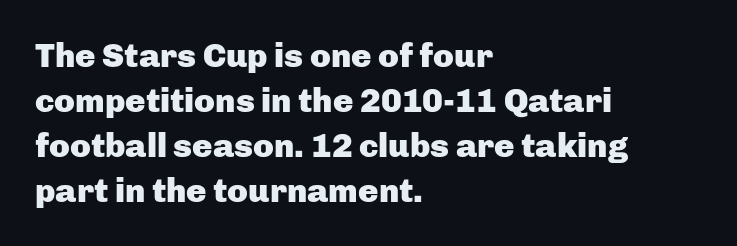
Q: Is the text bold? A: Yes.
Q: Is the text italic (slanted)? A: No, it is upright.
Q: Is the typeface a serif or a sans-serif typeface? A: Sans-serif.
Q: Is the text underlined? A: No.
Q: How is the paragraph aligned? A: Left-aligned.
Q: Is the spacing between letters normal or unusually wide? A: Normal.
Q: Is the spacing between lines tight, normal or loose? A: Normal.
Q: Width (condensed, normal, or wide)? A: Normal.
Q: Stroke contrast? A: Low.
Q: x-height? A: Medium.
Q: Monospaced? A: No.
